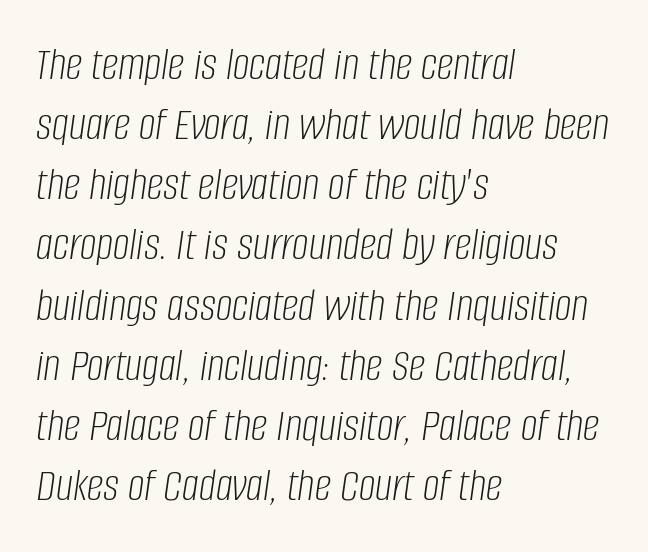
Is this a fixed-width face? No — the glyphs have proportional, varying widths. Stroke mass is kept to a normal reading level or below. The specimen omits any rule beneath the text block's lines. The gaps between neighbouring characters are ordinary and unremarkable. Leading matches the norm, producing a regular column. Which margin do the lines hug? The left one — the right edge is uneven.
